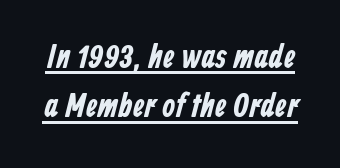
{"serif": "no", "width": "condensed", "stroke_contrast": "low", "x_height": "medium", "monospaced": "no", "underline": "yes", "line_spacing": "normal", "line_spacing_ratio": 1.49, "letter_spacing": "normal", "letter_spacing_em": 0.0, "glyph_px": 33}
